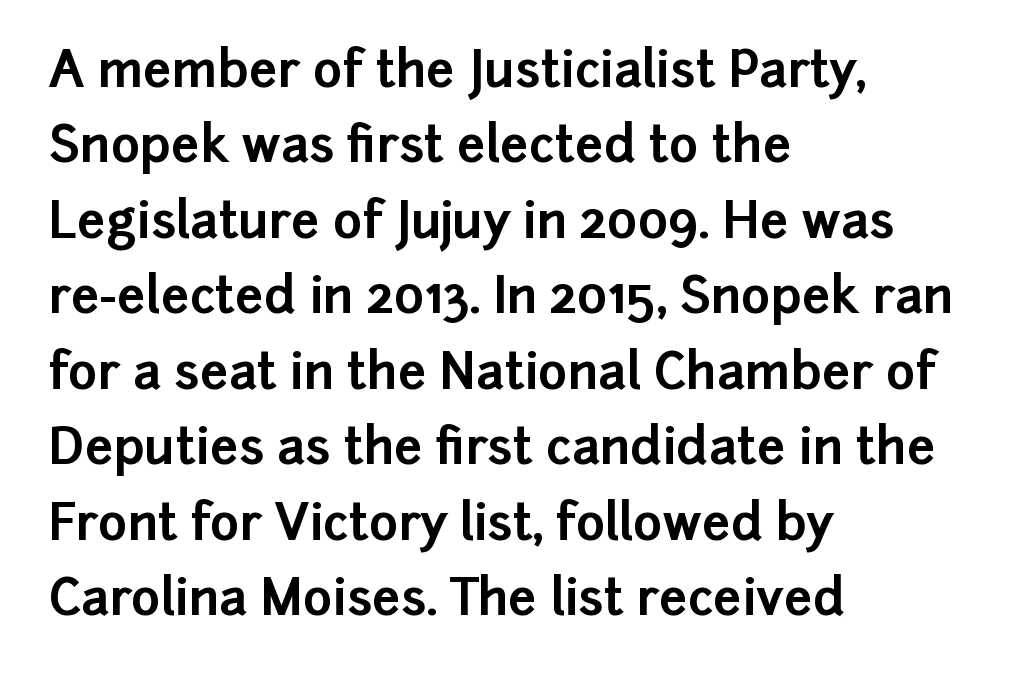
You could not count columns in this text — the font is proportionally spaced. Check where the strokes stop: nothing finishes them off — pure sans. Left-aligned paragraph, ragged on the right. Descenders are the only things crossing below the line. Caption: standard tracking, unaltered.
